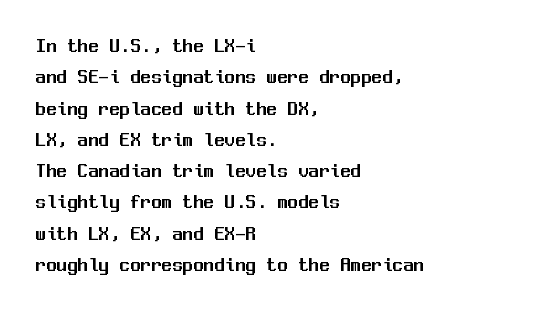
The image shows 21 px text type, upright; set left-aligned, normal line spacing (1.49x), normal letter spacing, not underlined.
